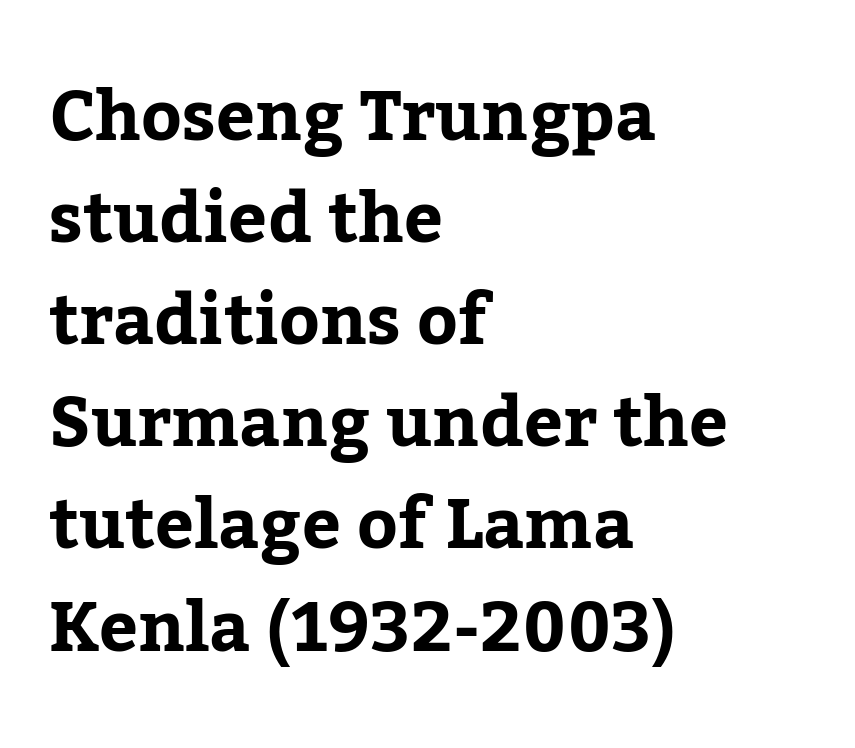
What weight is shown? A full bold with thick strokes. Standard letterfit; no display-style spreading of the glyphs. The vertical gap from one line to the next is medium. The string is rendered with underlining switched off. In CSS terms this would be text-align: left. Letterform terminals end in serifs throughout the passage.
